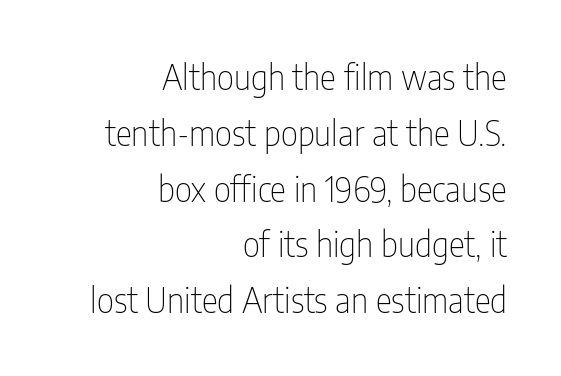
Q: Is the text bold? A: No.
Q: Is the text italic (slanted)? A: No, it is upright.
Q: Is the typeface a serif or a sans-serif typeface? A: Sans-serif.
Q: Is the text underlined? A: No.
Q: How is the paragraph aligned? A: Right-aligned.
Q: Is the spacing between letters normal or unusually wide? A: Normal.
Q: Is the spacing between lines tight, normal or loose? A: Normal.
Q: Width (condensed, normal, or wide)? A: Condensed.
Q: Stroke contrast? A: Low.
Q: x-height? A: Medium.
Q: Monospaced? A: No.
